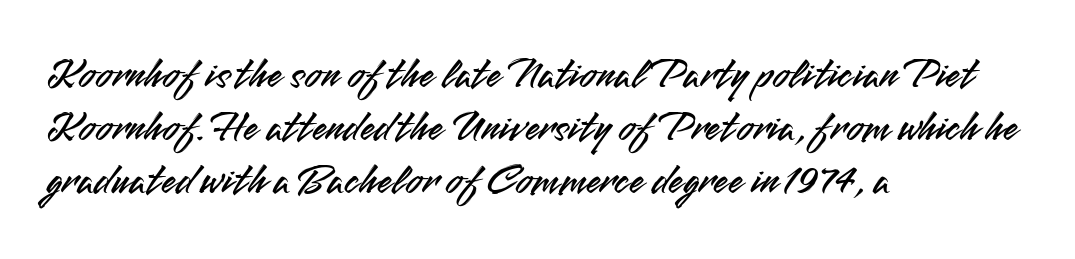
The image shows 43 px sans-serif type; set left-aligned, line spacing 1.23x, normal letter spacing, not underlined; medium stroke contrast and a small x-height.
